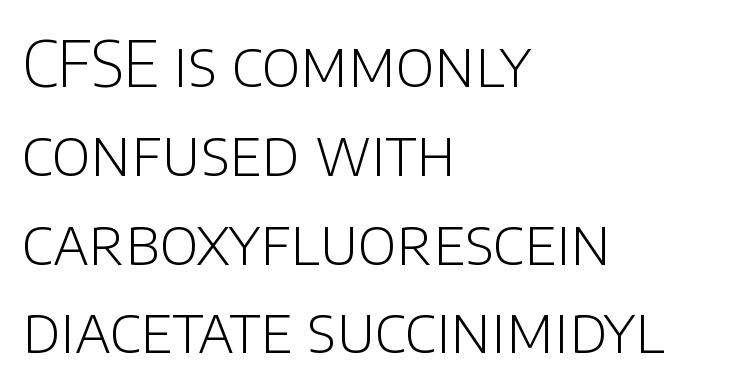
The image shows 63 px light sans-serif type, upright; set left-aligned, normal line spacing (1.41x), normal letter spacing, not underlined; low stroke contrast and a large x-height.
